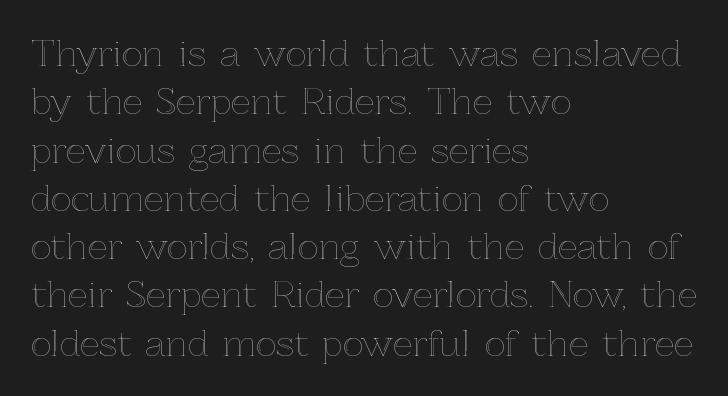
Decoration check: the copy has no underline. The typesetter chose a ragged-right arrangement here. Nothing unusual about the tracking: characters are spaced as the font intends. A typesetter would call this proportional, since set widths differ per character.
